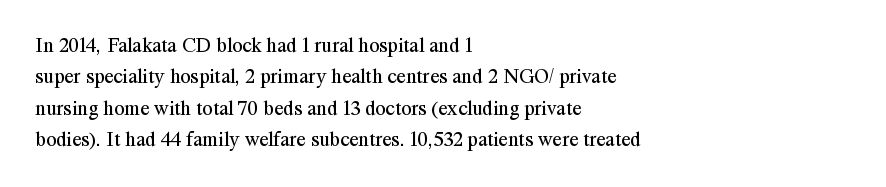
Each row of text sits above clean, open space. Italic? Not at all — the glyphs are vertical. Typeset ragged right — the left edge is the straight one. Each word holds together tightly as a unit, with standard inter-letter gaps. Interline gaps are of average width in this sample.
